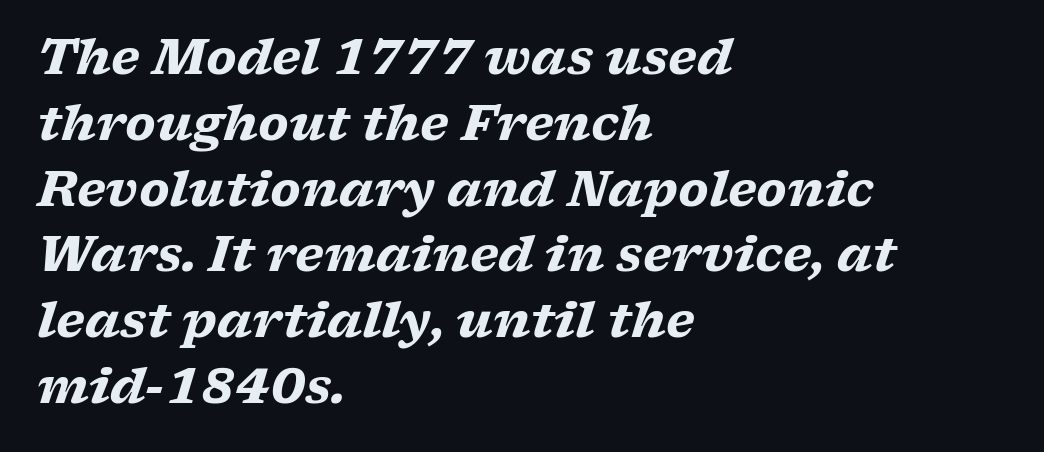
The passage shown is typeset with a serif family. Line starts are locked; line ends wander. Typographic density is high because the face is bold. The typography opts for an oblique posture over an upright one. This rendering leaves character spacing at its baseline value.
